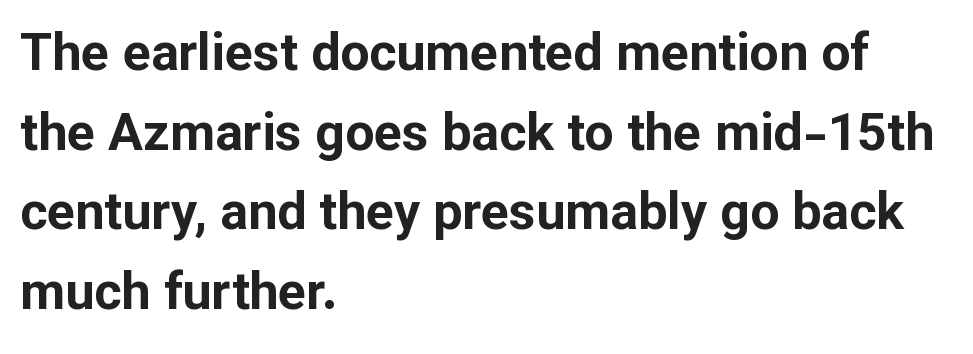
Q: Is the text bold? A: Yes.
Q: Is the text italic (slanted)? A: No, it is upright.
Q: Is the typeface a serif or a sans-serif typeface? A: Sans-serif.
Q: Is the text underlined? A: No.
Q: How is the paragraph aligned? A: Left-aligned.
Q: Is the spacing between letters normal or unusually wide? A: Normal.
Q: Is the spacing between lines tight, normal or loose? A: Normal.
Q: Width (condensed, normal, or wide)? A: Normal.
Q: Stroke contrast? A: Low.
Q: x-height? A: Medium.
Q: Monospaced? A: No.
